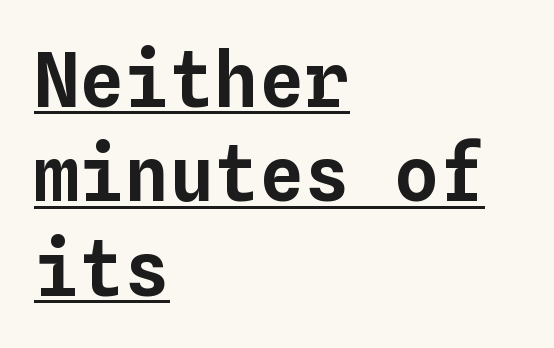
The image shows 75 px text type, upright, monospaced; set left-aligned, normal line spacing (1.26x), normal letter spacing, underlined; low stroke contrast and a medium x-height.
